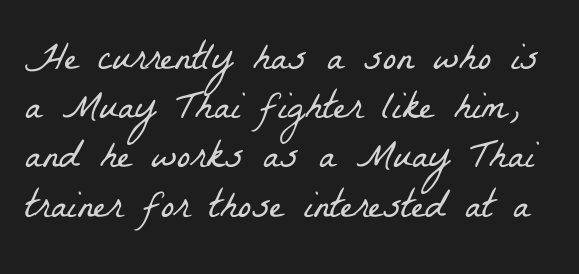
{"serif": "yes", "bold": "no", "weight": "light", "width": "condensed", "stroke_contrast": "low", "x_height": "medium", "monospaced": "no", "underline": "no", "line_spacing_ratio": 1.23, "letter_spacing": "normal", "letter_spacing_em": 0.0, "glyph_px": 40}
